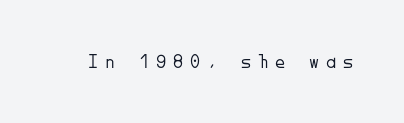
{"italic": "no", "bold": "no", "underline": "no", "letter_spacing": "wide", "letter_spacing_em": 0.35, "glyph_px": 20}
